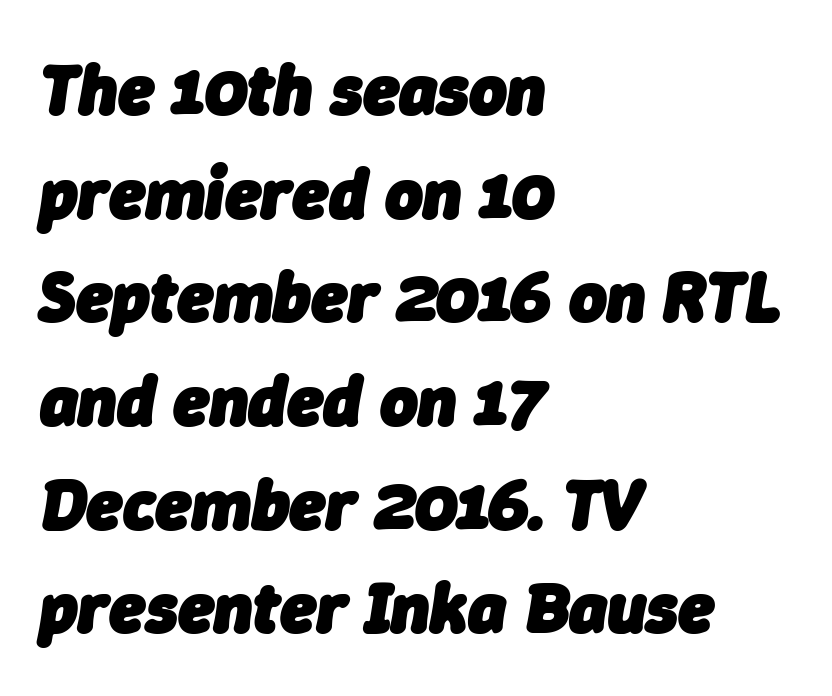
The image shows 72 px heavy type, italic (leaning right); set left-aligned, normal line spacing (1.44x), normal letter spacing, not underlined; low stroke contrast and a medium x-height.
